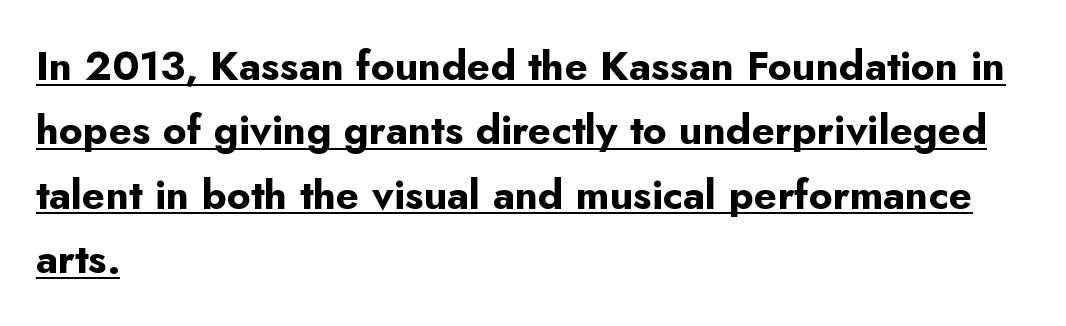
Q: Is the text bold? A: Yes.
Q: Is the text italic (slanted)? A: No, it is upright.
Q: Is the typeface a serif or a sans-serif typeface? A: Sans-serif.
Q: Is the text underlined? A: Yes.
Q: How is the paragraph aligned? A: Left-aligned.
Q: Is the spacing between letters normal or unusually wide? A: Normal.
Q: Is the spacing between lines tight, normal or loose? A: Normal.
Q: Width (condensed, normal, or wide)? A: Normal.
Q: Stroke contrast? A: Low.
Q: x-height? A: Small.
Q: Monospaced? A: No.
